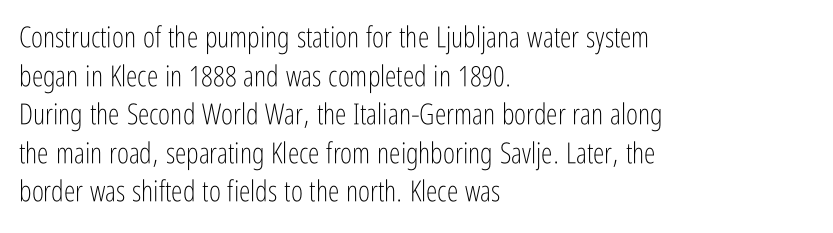
The image shows 29 px light, condensed sans-serif type, upright; set left-aligned, normal line spacing (1.33x), normal letter spacing, not underlined; low stroke contrast and a medium x-height.
